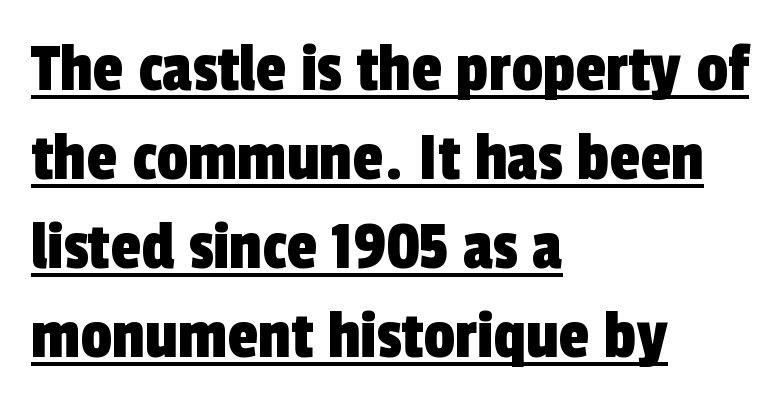
{"serif": "no", "width": "condensed", "x_height": "medium", "monospaced": "no", "underline": "yes", "align": "left", "line_spacing": "normal", "line_spacing_ratio": 1.27, "letter_spacing": "normal", "letter_spacing_em": 0.0, "glyph_px": 70}
